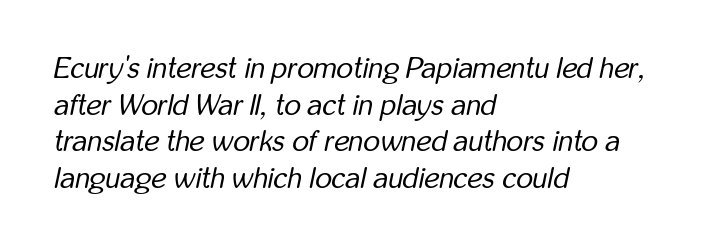
Q: Is the text bold? A: No.
Q: Is the text italic (slanted)? A: Yes, it leans right by about 12 degrees.
Q: Is the text underlined? A: No.
Q: How is the paragraph aligned? A: Left-aligned.
Q: Is the spacing between letters normal or unusually wide? A: Normal.
Q: Is the spacing between lines tight, normal or loose? A: Normal.
Q: Width (condensed, normal, or wide)? A: Condensed.
Q: Stroke contrast? A: Low.
Q: x-height? A: Medium.
Q: Monospaced? A: No.
